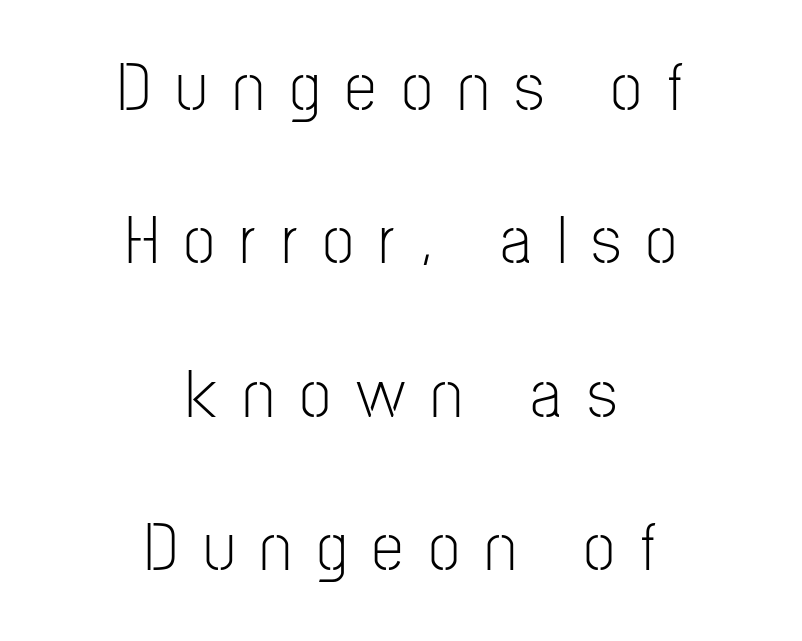
Q: Is the text bold? A: No.
Q: Is the text italic (slanted)? A: No, it is upright.
Q: Is the typeface a serif or a sans-serif typeface? A: Sans-serif.
Q: Is the text underlined? A: No.
Q: How is the paragraph aligned? A: Centered.
Q: Is the spacing between letters normal or unusually wide? A: Unusually wide.
Q: Is the spacing between lines tight, normal or loose? A: Loose.
Q: Width (condensed, normal, or wide)? A: Condensed.
Q: Stroke contrast? A: Low.
Q: x-height? A: Medium.
Q: Monospaced? A: No.
